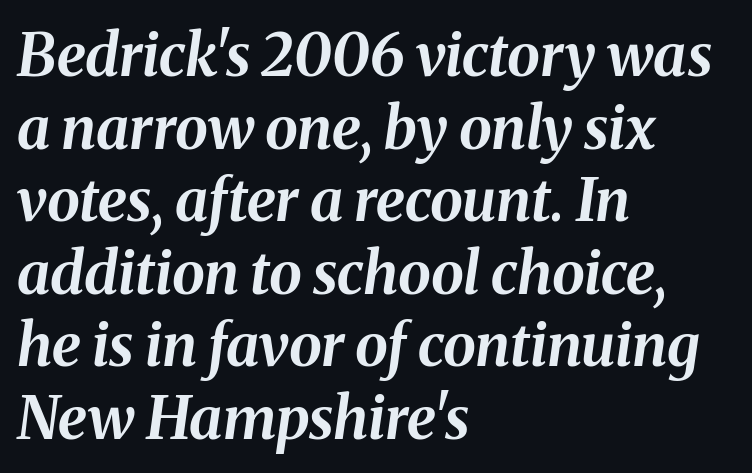
This sample uses an oblique cut, with every glyph tilted off the vertical. These lines are set flush left with a ragged right edge. Is the letter spacing exaggerated? No — it looks like the ordinary default. A full-strength bold gives these letters their thick strokes.
